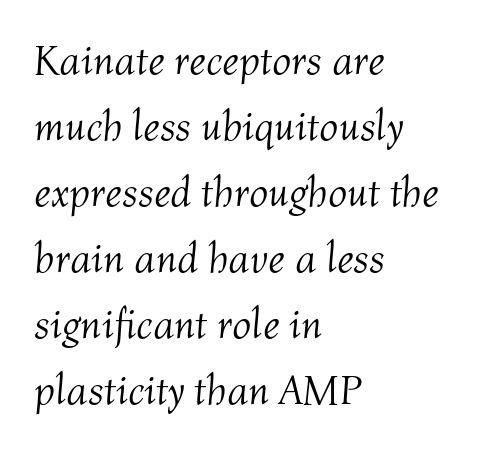
The letterforms sit at book weight or below. Looks like regular typesetting: each glyph gets only the width it needs. Style check: oblique. These lines are set flush left with a ragged right edge. The specimen omits any rule beneath the text block's lines.
